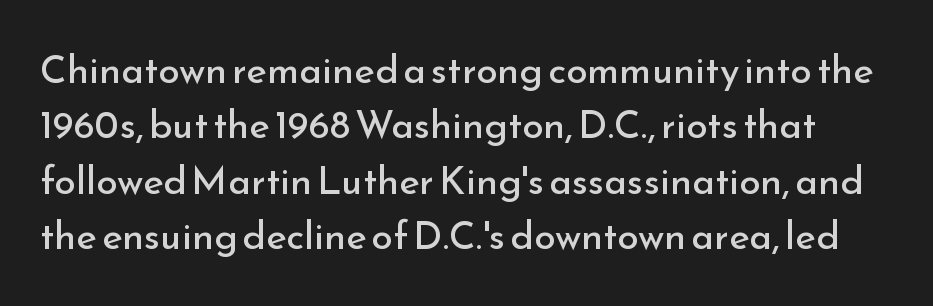
{"serif": "no", "italic": "no", "bold": "no", "weight": "regular", "width": "normal", "stroke_contrast": "low", "x_height": "small", "monospaced": "no", "underline": "no", "line_spacing": "normal", "line_spacing_ratio": 1.42, "letter_spacing": "normal", "letter_spacing_em": 0.0, "glyph_px": 39}
